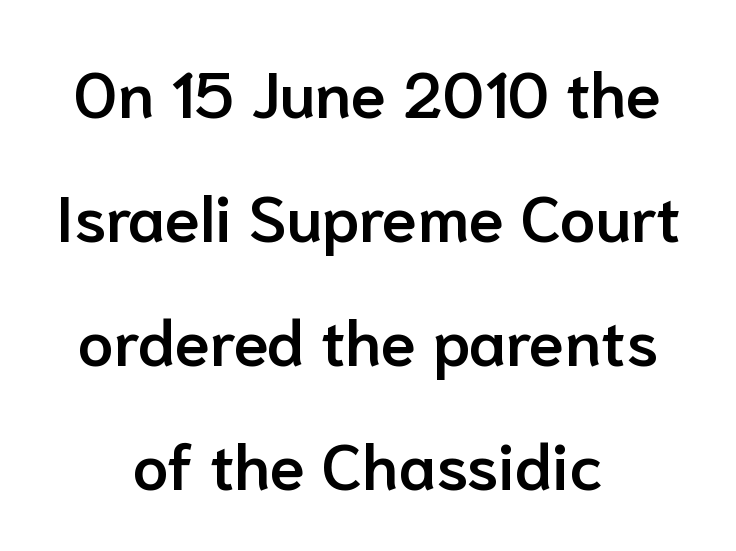
{"serif": "no", "italic": "no", "bold": "semi", "weight": "semibold", "width": "normal", "stroke_contrast": "low", "x_height": "medium", "monospaced": "no", "underline": "no", "align": "center", "line_spacing": "loose", "line_spacing_ratio": 1.94, "letter_spacing": "normal", "letter_spacing_em": 0.0, "glyph_px": 64}
